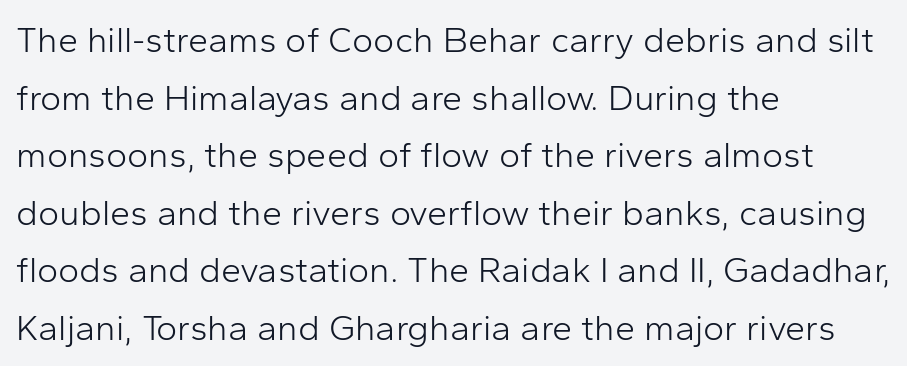
The image shows 36 px light sans-serif type, upright; set left-aligned, normal line spacing (1.6x), normal letter spacing, not underlined; low stroke contrast and a medium x-height.
